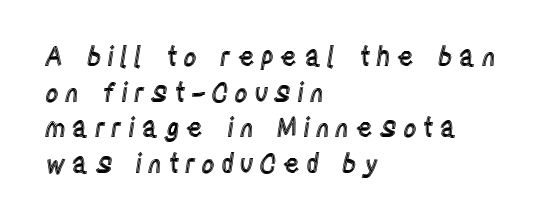
Q: Is the text italic (slanted)? A: Yes.
Q: Is the text underlined? A: No.
Q: How is the paragraph aligned? A: Left-aligned.
Q: Is the spacing between letters normal or unusually wide? A: Unusually wide.
Q: Is the spacing between lines tight, normal or loose? A: Normal.
